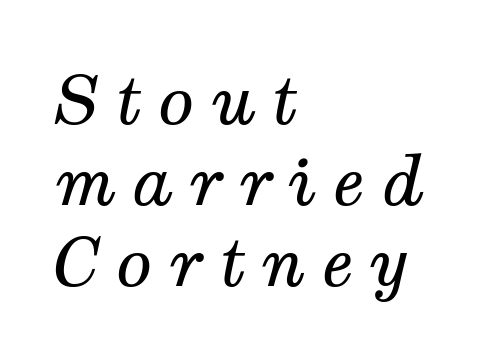
The image shows 67 px regular-weight serif type, italic (leaning right); set left-aligned, line spacing 1.21x, unusually wide letter spacing (+0.23 em), not underlined; medium stroke contrast and a medium x-height.
